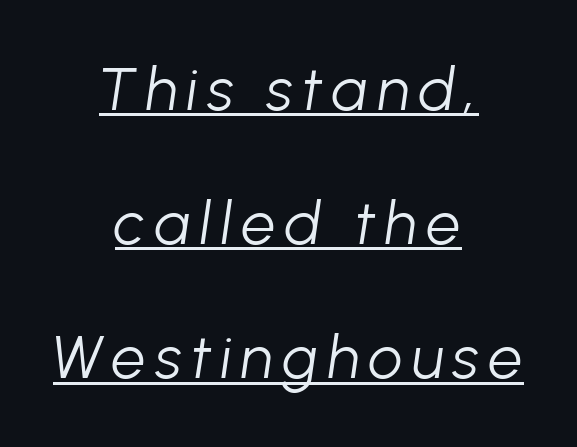
Q: Is the text bold? A: No.
Q: Is the text italic (slanted)? A: Yes, it leans right by about 8 degrees.
Q: Is the text underlined? A: Yes.
Q: How is the paragraph aligned? A: Centered.
Q: Is the spacing between lines tight, normal or loose? A: Loose.
Q: Width (condensed, normal, or wide)? A: Normal.
Q: Stroke contrast? A: Low.
Q: x-height? A: Medium.
Q: Monospaced? A: No.
